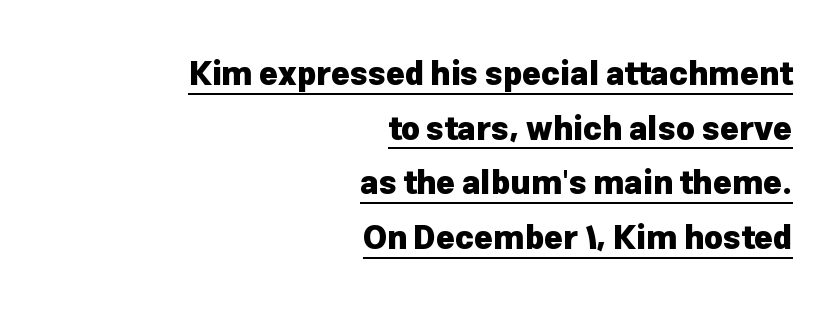
{"serif": "no", "italic": "no", "bold": "yes", "weight": "heavy", "width": "normal", "stroke_contrast": "low", "x_height": "medium", "monospaced": "no", "underline": "yes", "align": "right", "line_spacing_ratio": 1.71, "letter_spacing": "normal", "letter_spacing_em": 0.0, "glyph_px": 32}
